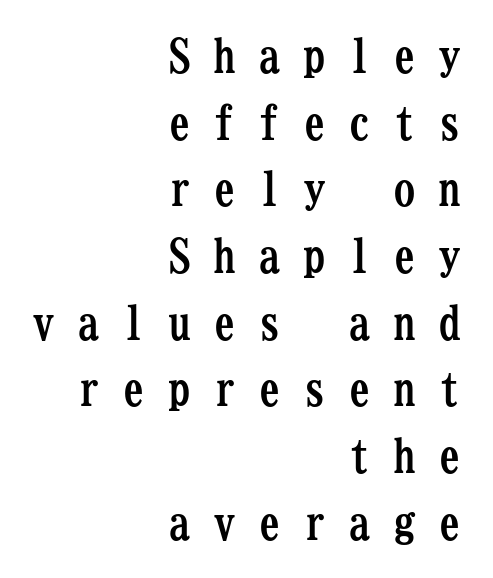
The image shows 46 px semibold, condensed serif type, upright, monospaced; set right-aligned, normal line spacing (1.45x), unusually wide letter spacing (+0.48 em), not underlined; low stroke contrast and a medium x-height.
